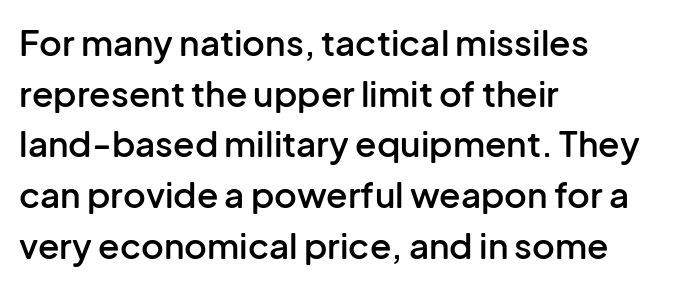
{"serif": "no", "italic": "no", "bold": "semi", "weight": "semibold", "width": "normal", "stroke_contrast": "low", "x_height": "medium", "monospaced": "no", "underline": "no", "align": "left", "line_spacing": "normal", "line_spacing_ratio": 1.45, "letter_spacing": "normal", "letter_spacing_em": 0.0, "glyph_px": 35}
